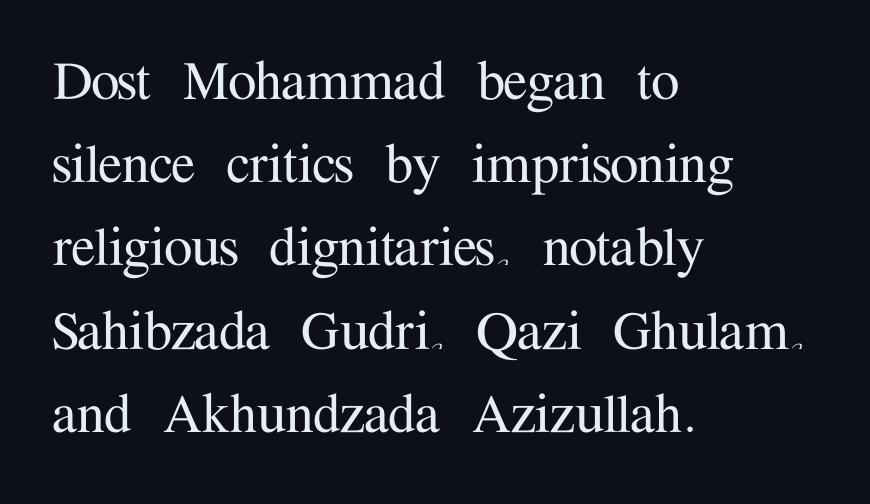
The image shows 64 px serif type, upright; set left-aligned, normal line spacing (1.3x), normal letter spacing, not underlined; medium stroke contrast and a medium x-height.
